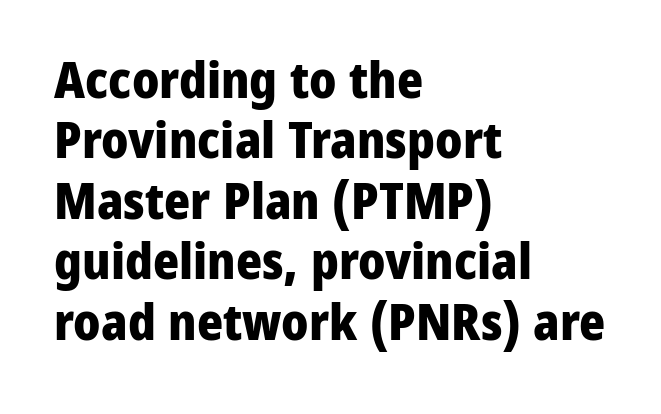
Horizontally, the lines are justified to the leading edge only. In terms of weight, the rendering is a true, heavy bold. The words here are not underlined. Nothing unusual about the tracking: characters are spaced as the font intends. The passage shown is typed in a proportional face where columns would drift. Typographically, this falls in the sans-serif category.
